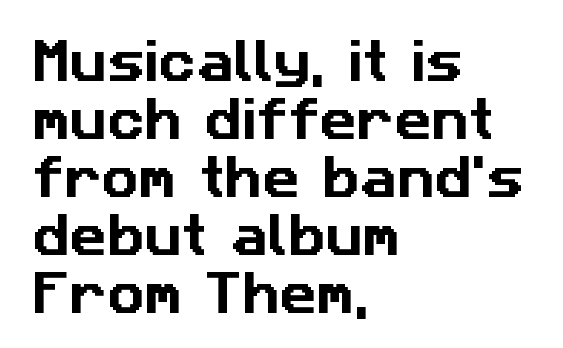
{"serif": "no", "width": "normal", "stroke_contrast": "low", "x_height": "medium", "monospaced": "no", "underline": "no", "align": "left", "line_spacing": "normal", "line_spacing_ratio": 1.26, "letter_spacing": "normal", "letter_spacing_em": 0.0, "glyph_px": 46}
